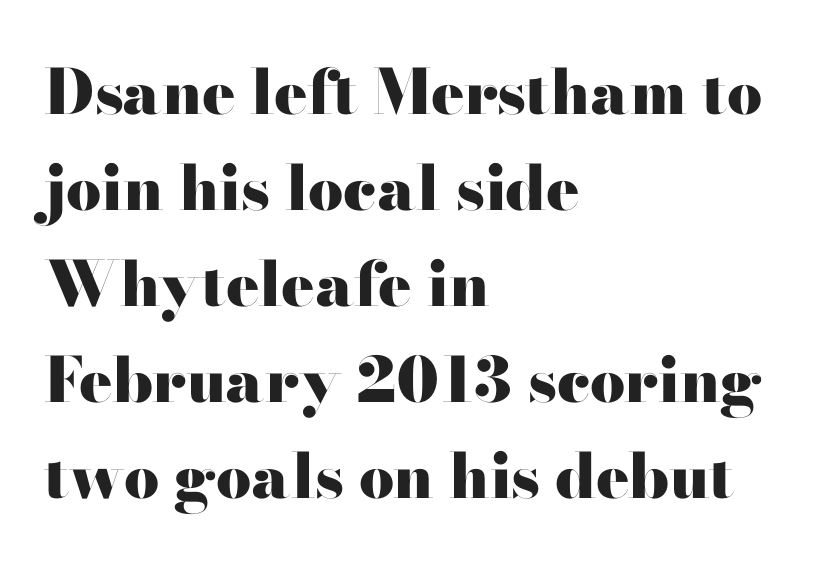
The image shows 62 px heavy, wide serif type, upright; set left-aligned, normal line spacing (1.55x), normal letter spacing, not underlined; high stroke contrast and a small x-height.
